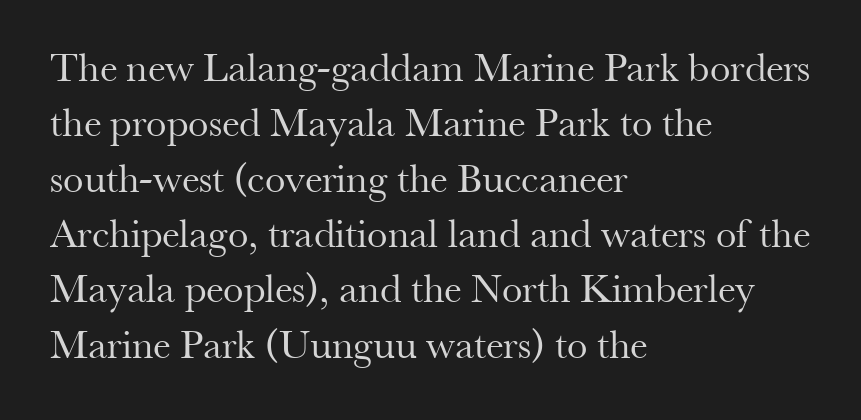
{"serif": "yes", "italic": "no", "bold": "no", "weight": "regular", "width": "normal", "stroke_contrast": "medium", "x_height": "small", "monospaced": "no", "underline": "no", "align": "left", "line_spacing": "normal", "line_spacing_ratio": 1.35, "letter_spacing": "normal", "letter_spacing_em": 0.0, "glyph_px": 41}
